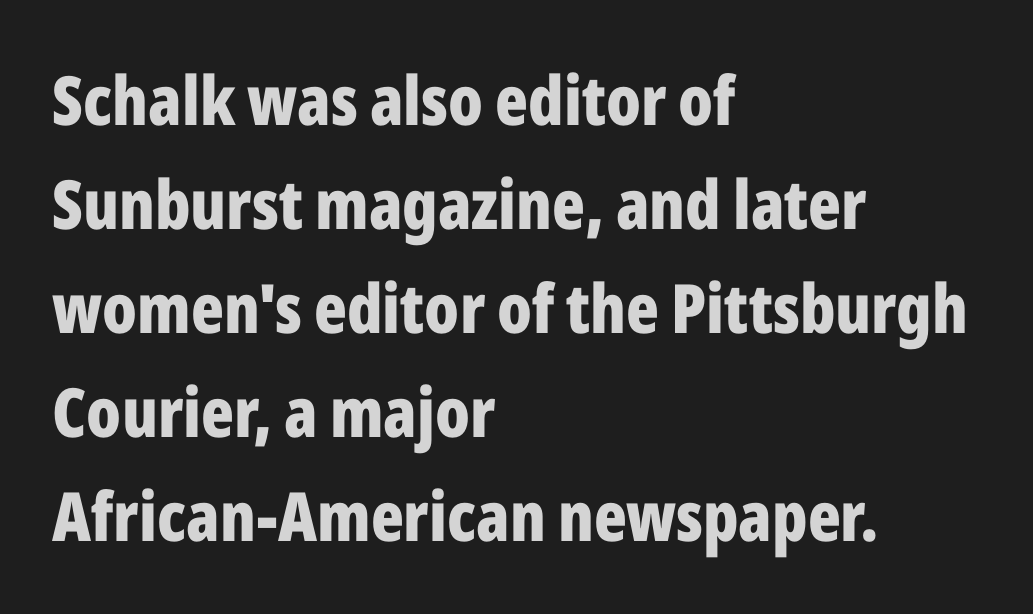
The leading is moderate, giving the passage an even texture. The face used here is proportionally spaced, like ordinary book or web type. The designer went with a sans here, leaving each stem footless. The face used here has the dense, thick strokes of a bold. Is the letter spacing exaggerated? No — it looks like the ordinary default. The passage shown is not underscored anywhere.
